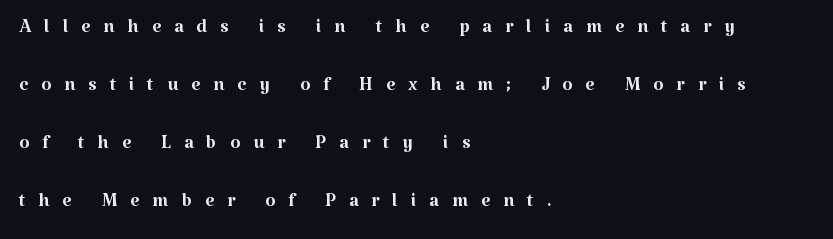
{"italic": "no", "bold": "no", "underline": "no", "align": "left", "line_spacing": "loose", "line_spacing_ratio": 2.23, "letter_spacing": "wide", "letter_spacing_em": 0.5, "glyph_px": 26}
